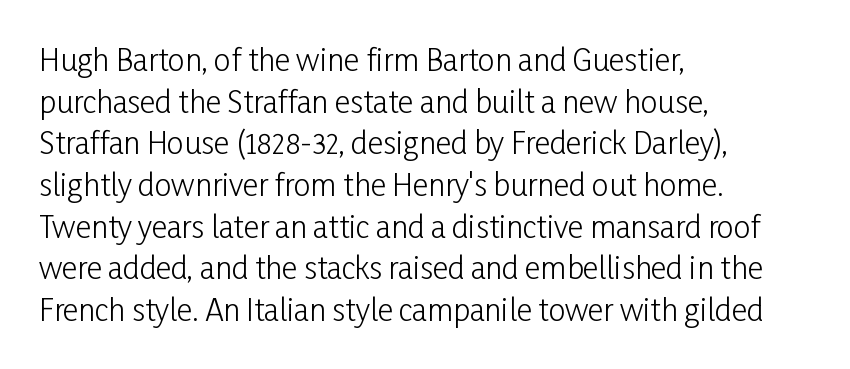
The image shows 30 px light, condensed sans-serif type, upright; set left-aligned, normal line spacing (1.39x), normal letter spacing, not underlined; low stroke contrast and a medium x-height.
